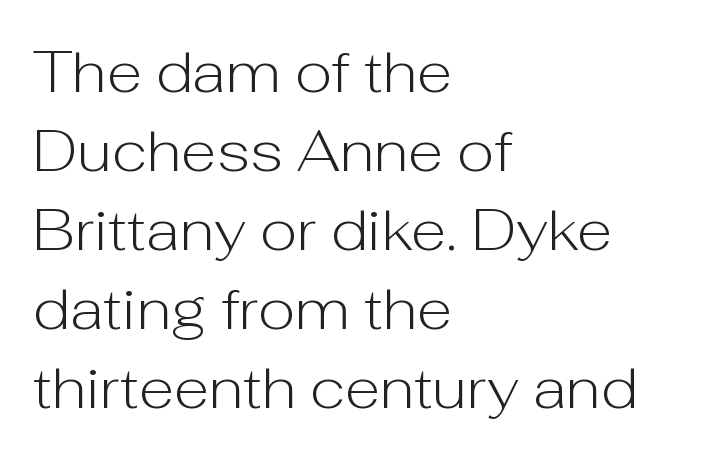
Q: Is the text bold? A: No.
Q: Is the text italic (slanted)? A: No, it is upright.
Q: Is the typeface a serif or a sans-serif typeface? A: Sans-serif.
Q: Is the text underlined? A: No.
Q: How is the paragraph aligned? A: Left-aligned.
Q: Is the spacing between letters normal or unusually wide? A: Normal.
Q: Is the spacing between lines tight, normal or loose? A: Normal.
Q: Width (condensed, normal, or wide)? A: Normal.
Q: Stroke contrast? A: Low.
Q: x-height? A: Medium.
Q: Monospaced? A: No.
